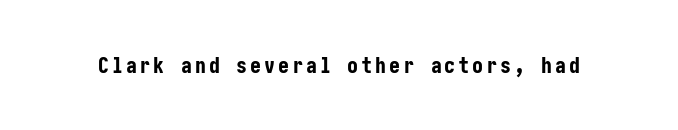
The image shows 22 px bold type, upright; set not underlined.
